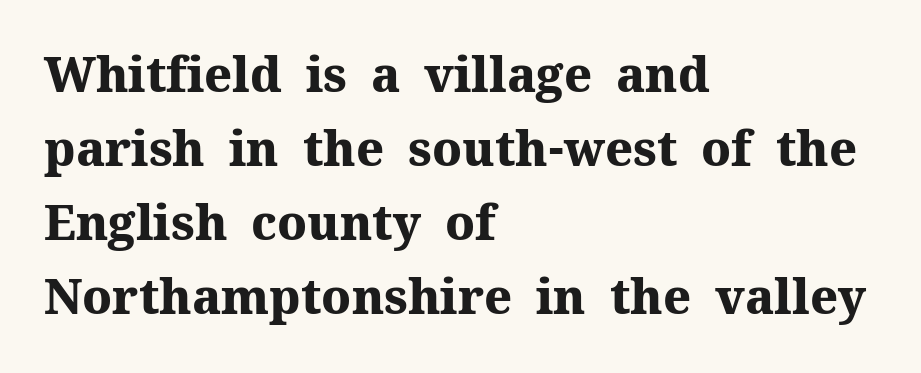
Character widths vary here, with narrow letters taking less room than wide ones. Every stem runs plumb, perpendicular to the baseline. The setting favours the left margin, as ordinary paragraphs usually do. Classification — serif.
